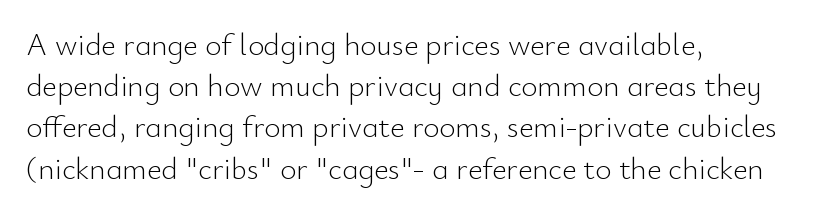
Q: Is the text bold? A: No.
Q: Is the text italic (slanted)? A: No, it is upright.
Q: Is the typeface a serif or a sans-serif typeface? A: Sans-serif.
Q: Is the text underlined? A: No.
Q: How is the paragraph aligned? A: Left-aligned.
Q: Is the spacing between letters normal or unusually wide? A: Normal.
Q: Is the spacing between lines tight, normal or loose? A: Normal.
Q: Width (condensed, normal, or wide)? A: Normal.
Q: Stroke contrast? A: Low.
Q: x-height? A: Small.
Q: Monospaced? A: No.
